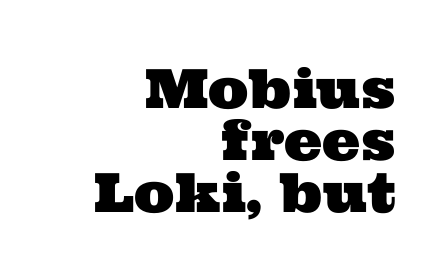
The face used here is proportionally spaced, like ordinary book or web type. Horizontal alignment here is rightward, an uncommon choice for prose. Between one letter and the next there's only the usual sliver of space. The leading is snug, giving the passage a crowded texture.
